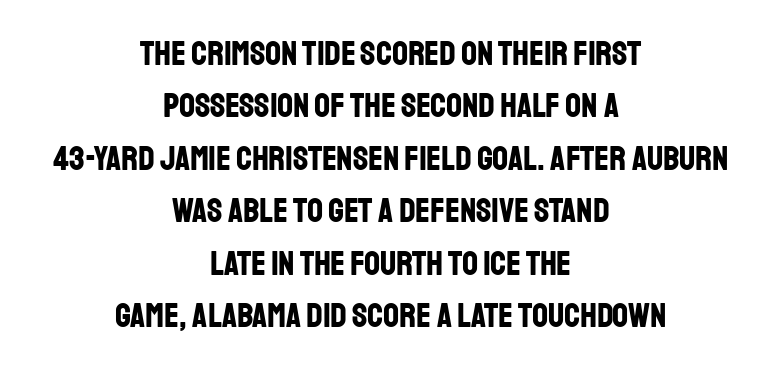
The image shows 35 px bold, condensed sans-serif type, upright; set centered, normal line spacing (1.5x), normal letter spacing, not underlined; low stroke contrast and a large x-height.
